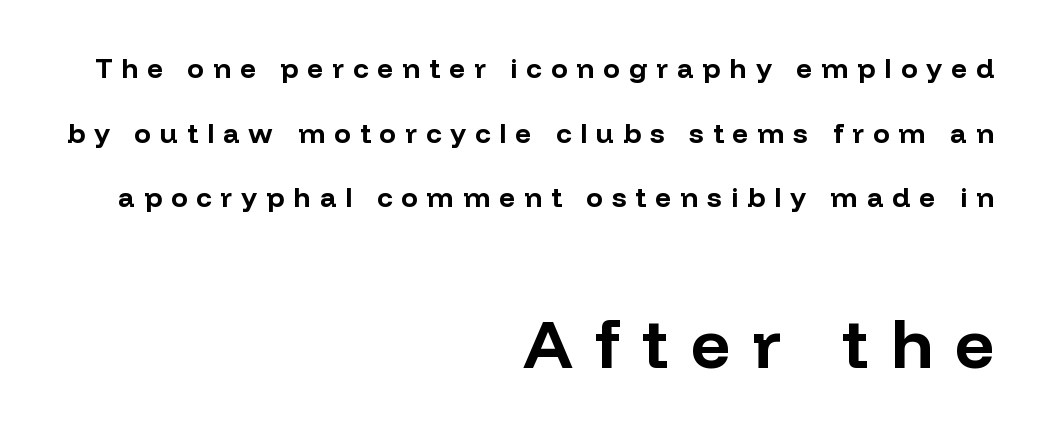
Q: Is the text bold? A: Yes.
Q: Is the text italic (slanted)? A: No, it is upright.
Q: Is the typeface a serif or a sans-serif typeface? A: Sans-serif.
Q: Is the text underlined? A: No.
Q: How is the paragraph aligned? A: Right-aligned.
Q: Is the spacing between letters normal or unusually wide? A: Unusually wide.
Q: Is the spacing between lines tight, normal or loose? A: Loose.
Q: Which block of text is set in a larger size, the first (top) or the second (bottom)? A: The second (bottom) one.
Q: Width (condensed, normal, or wide)? A: Normal.
Q: Stroke contrast? A: Low.
Q: x-height? A: Medium.
Q: Monospaced? A: No.
